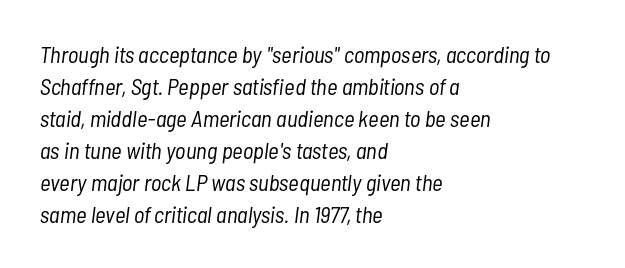
Q: Is the text bold? A: No.
Q: Is the text italic (slanted)? A: Yes, it leans right by about 7 degrees.
Q: Is the text underlined? A: No.
Q: How is the paragraph aligned? A: Left-aligned.
Q: Is the spacing between letters normal or unusually wide? A: Normal.
Q: Is the spacing between lines tight, normal or loose? A: Normal.
